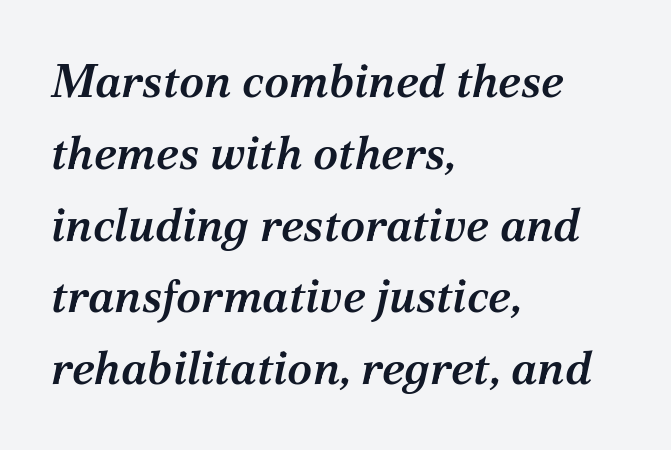
Q: Is the text bold? A: Semi-bold.
Q: Is the text italic (slanted)? A: Yes, it leans right by about 12 degrees.
Q: Is the typeface a serif or a sans-serif typeface? A: Serif.
Q: Is the text underlined? A: No.
Q: How is the paragraph aligned? A: Left-aligned.
Q: Is the spacing between letters normal or unusually wide? A: Normal.
Q: Is the spacing between lines tight, normal or loose? A: Normal.
Q: Width (condensed, normal, or wide)? A: Normal.
Q: Stroke contrast? A: Medium.
Q: x-height? A: Medium.
Q: Monospaced? A: No.
